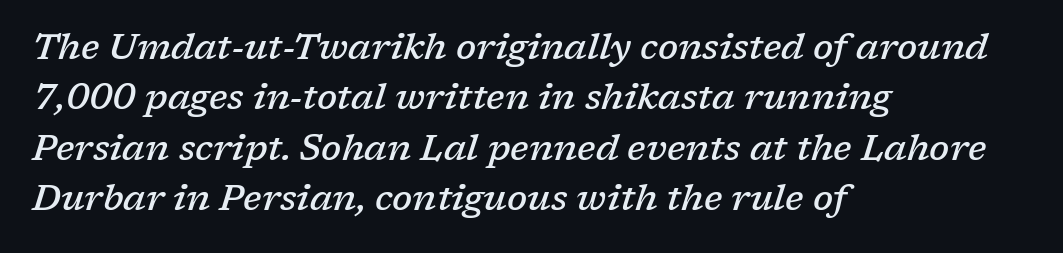
The image shows 36 px semibold serif type, italic (leaning right); set left-aligned, normal line spacing (1.4x), normal letter spacing, not underlined; low stroke contrast and a medium x-height.
